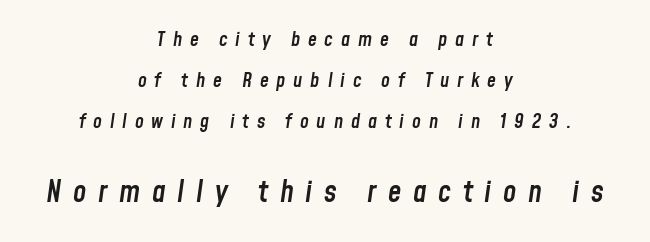
The image shows 30 px semibold, condensed type, italic (leaning right); set centered, loose line spacing (2.04x), unusually wide letter spacing (+0.39 em), not underlined; the second (bottom) block is 1.5x larger; low stroke contrast and a medium x-height.
